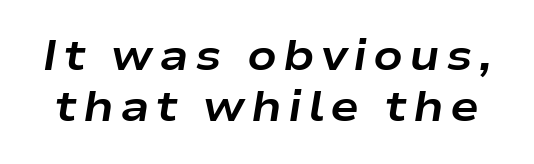
The image shows 43 px bold, wide type, italic (leaning right); set line spacing 1.19x, not underlined; low stroke contrast and a medium x-height.
